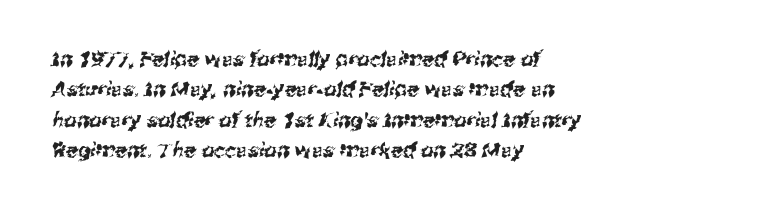
The letterforms sit shoulder to shoulder at normal distance. Regarding leading, the lines here are spaced in the standard way. The lines are quadded left. Beneath every word, the page is bare.
